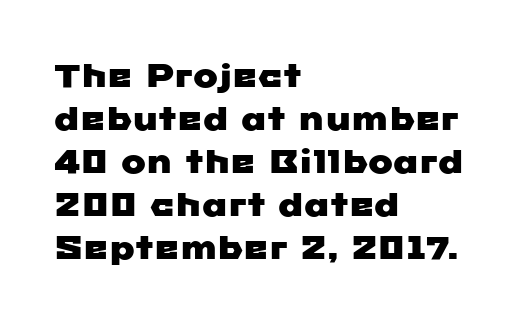
Q: Is the typeface a serif or a sans-serif typeface? A: Sans-serif.
Q: Is the text underlined? A: No.
Q: How is the paragraph aligned? A: Left-aligned.
Q: Is the spacing between letters normal or unusually wide? A: Normal.
Q: Is the spacing between lines tight, normal or loose? A: Normal.
Q: Width (condensed, normal, or wide)? A: Wide.
Q: Stroke contrast? A: Low.
Q: x-height? A: Medium.
Q: Monospaced? A: No.
